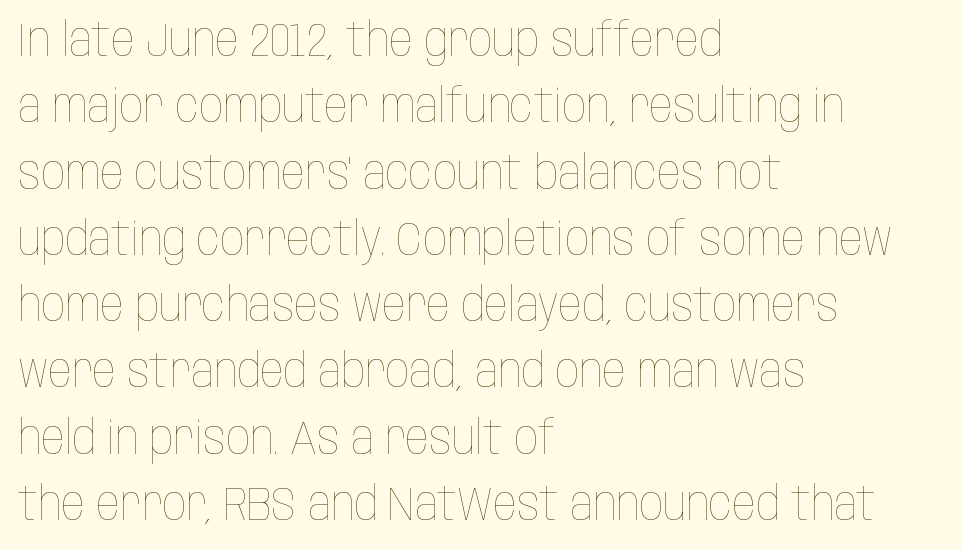
The image shows 47 px thin, condensed type, upright; set left-aligned, normal line spacing (1.41x), normal letter spacing, not underlined; low stroke contrast and a large x-height.
